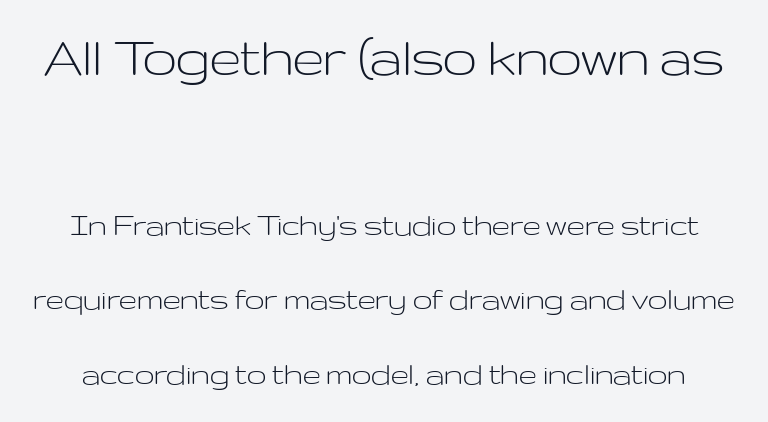
{"serif": "no", "italic": "no", "bold": "no", "weight": "light", "width": "wide", "stroke_contrast": "low", "x_height": "medium", "monospaced": "no", "underline": "no", "line_spacing": "loose", "line_spacing_ratio": 2.13, "letter_spacing": "normal", "letter_spacing_em": 0.0, "larger_block": "first", "size_ratio": 1.74, "glyph_px": 61}
